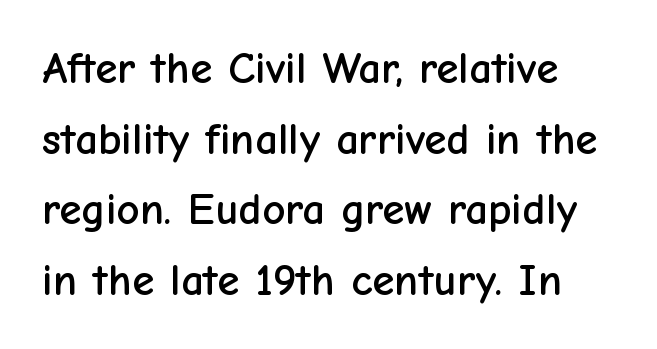
Q: Is the text italic (slanted)? A: No, it is upright.
Q: Is the typeface a serif or a sans-serif typeface? A: Sans-serif.
Q: Is the text underlined? A: No.
Q: Is the spacing between letters normal or unusually wide? A: Normal.
Q: Is the spacing between lines tight, normal or loose? A: Normal.
Q: Width (condensed, normal, or wide)? A: Normal.
Q: Stroke contrast? A: Low.
Q: x-height? A: Medium.
Q: Monospaced? A: No.
